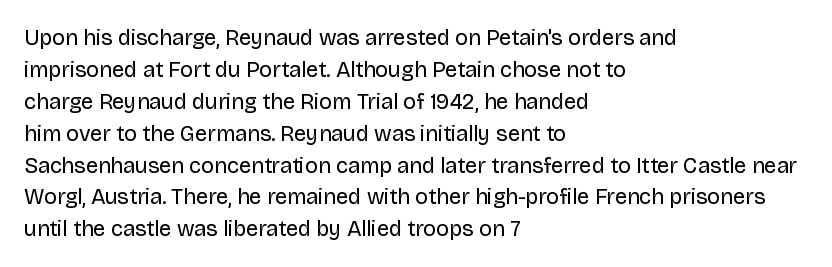
{"italic": "no", "bold": "no", "underline": "no", "align": "left", "line_spacing": "normal", "line_spacing_ratio": 1.45, "letter_spacing": "normal", "letter_spacing_em": 0.0, "glyph_px": 22}
